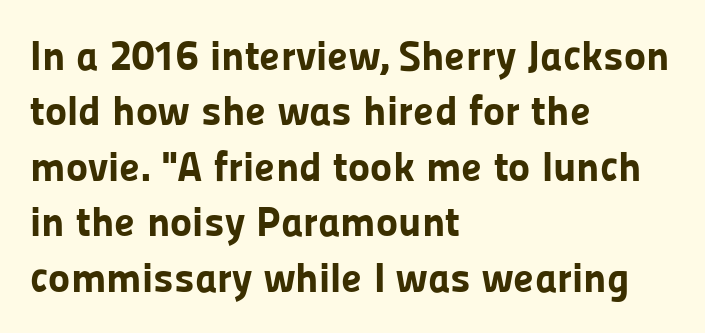
Q: Is the text bold? A: Yes.
Q: Is the text italic (slanted)? A: No, it is upright.
Q: Is the typeface a serif or a sans-serif typeface? A: Sans-serif.
Q: Is the text underlined? A: No.
Q: How is the paragraph aligned? A: Left-aligned.
Q: Is the spacing between letters normal or unusually wide? A: Normal.
Q: Is the spacing between lines tight, normal or loose? A: Normal.
Q: Width (condensed, normal, or wide)? A: Normal.
Q: Stroke contrast? A: Low.
Q: x-height? A: Medium.
Q: Monospaced? A: No.
